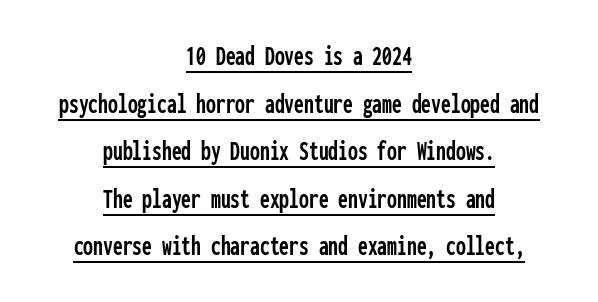
Q: Is the text italic (slanted)? A: No, it is upright.
Q: Is the typeface a serif or a sans-serif typeface? A: Sans-serif.
Q: Is the text underlined? A: Yes.
Q: How is the paragraph aligned? A: Centered.
Q: Is the spacing between letters normal or unusually wide? A: Normal.
Q: Is the spacing between lines tight, normal or loose? A: Normal.
Q: Width (condensed, normal, or wide)? A: Condensed.
Q: Stroke contrast? A: Low.
Q: x-height? A: Medium.
Q: Monospaced? A: Yes.
